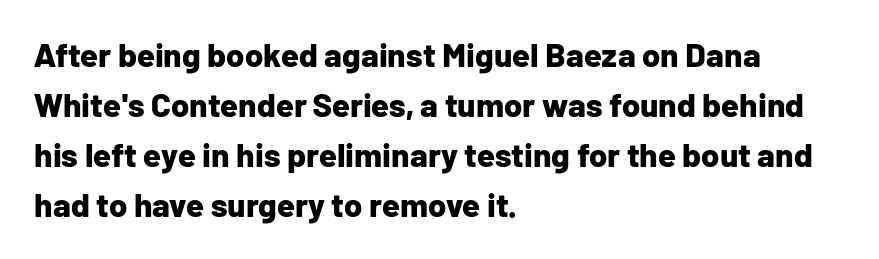
The image shows 33 px bold sans-serif type, upright; set left-aligned, normal line spacing (1.52x), normal letter spacing, not underlined; low stroke contrast and a medium x-height.
